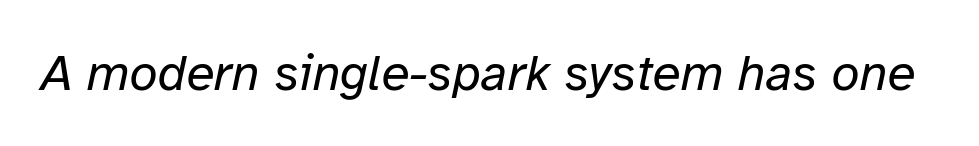
Q: Is the text bold? A: No.
Q: Is the text italic (slanted)? A: Yes, it leans right by about 12 degrees.
Q: Is the text underlined? A: No.
Q: Is the spacing between letters normal or unusually wide? A: Normal.
Q: Width (condensed, normal, or wide)? A: Normal.
Q: Stroke contrast? A: Low.
Q: x-height? A: Medium.
Q: Monospaced? A: No.
